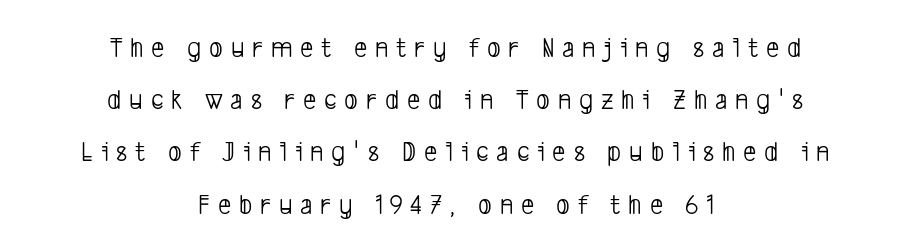
Q: Is the text bold? A: No.
Q: Is the typeface a serif or a sans-serif typeface? A: Sans-serif.
Q: Is the text underlined? A: No.
Q: How is the paragraph aligned? A: Centered.
Q: Is the spacing between letters normal or unusually wide? A: Unusually wide.
Q: Width (condensed, normal, or wide)? A: Condensed.
Q: Stroke contrast? A: Low.
Q: x-height? A: Medium.
Q: Monospaced? A: No.
